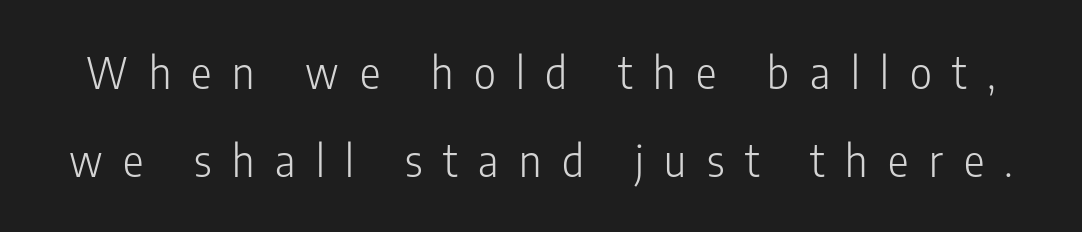
Q: Is the text bold? A: No.
Q: Is the text italic (slanted)? A: No, it is upright.
Q: Is the typeface a serif or a sans-serif typeface? A: Sans-serif.
Q: Is the text underlined? A: No.
Q: Is the spacing between letters normal or unusually wide? A: Unusually wide.
Q: Is the spacing between lines tight, normal or loose? A: Loose.
Q: Width (condensed, normal, or wide)? A: Condensed.
Q: Stroke contrast? A: Low.
Q: x-height? A: Medium.
Q: Monospaced? A: No.
